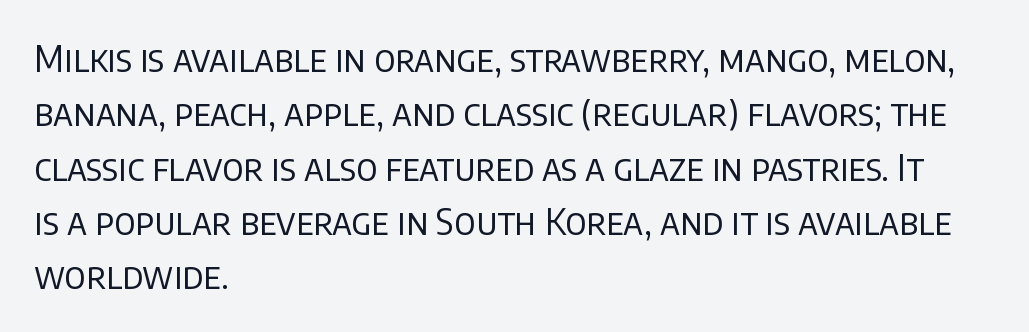
{"serif": "no", "italic": "no", "bold": "no", "weight": "regular", "width": "normal", "stroke_contrast": "low", "x_height": "large", "monospaced": "no", "underline": "no", "align": "left", "line_spacing": "normal", "line_spacing_ratio": 1.51, "letter_spacing": "normal", "letter_spacing_em": 0.0, "glyph_px": 36}
